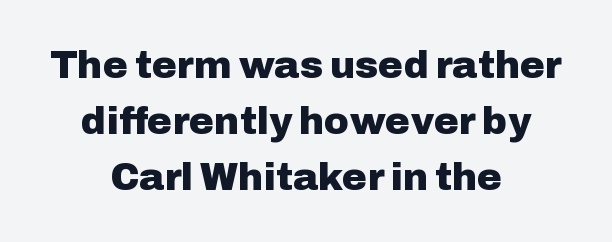
{"serif": "no", "italic": "no", "bold": "yes", "weight": "heavy", "width": "normal", "stroke_contrast": "low", "x_height": "medium", "monospaced": "no", "underline": "no", "align": "center", "line_spacing": "normal", "line_spacing_ratio": 1.47, "letter_spacing": "normal", "letter_spacing_em": 0.0, "glyph_px": 38}
